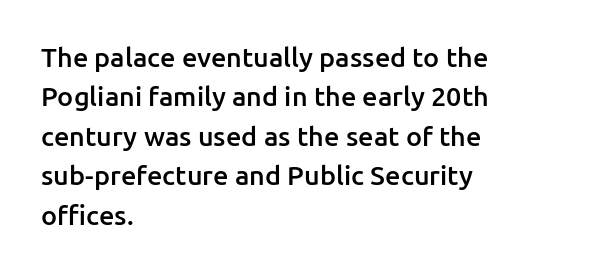
The image shows 27 px text type, upright; set left-aligned, normal line spacing (1.46x), normal letter spacing, not underlined.
